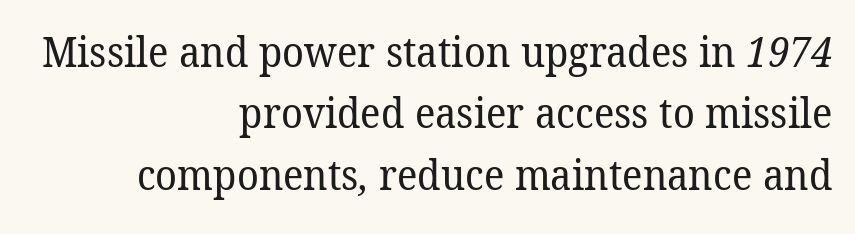
Q: Is the text bold? A: No.
Q: Is the typeface a serif or a sans-serif typeface? A: Serif.
Q: Is the text underlined? A: No.
Q: How is the paragraph aligned? A: Right-aligned.
Q: Is the spacing between letters normal or unusually wide? A: Normal.
Q: Is the spacing between lines tight, normal or loose? A: Normal.
Q: Width (condensed, normal, or wide)? A: Normal.
Q: Stroke contrast? A: Low.
Q: x-height? A: Medium.
Q: Monospaced? A: No.
